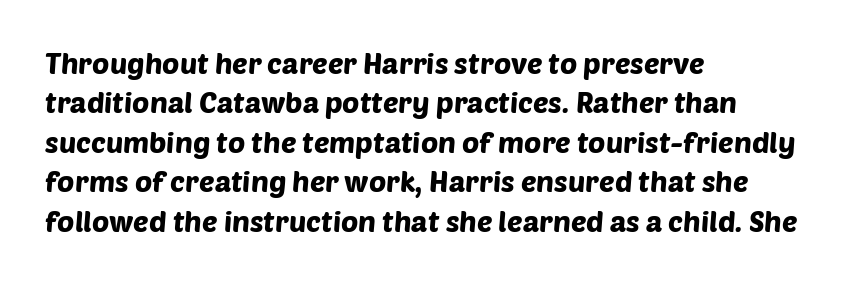
Q: Is the typeface a serif or a sans-serif typeface? A: Sans-serif.
Q: Is the text underlined? A: No.
Q: How is the paragraph aligned? A: Left-aligned.
Q: Is the spacing between letters normal or unusually wide? A: Normal.
Q: Is the spacing between lines tight, normal or loose? A: Normal.
Q: Width (condensed, normal, or wide)? A: Normal.
Q: Stroke contrast? A: Low.
Q: x-height? A: Large.
Q: Monospaced? A: No.
